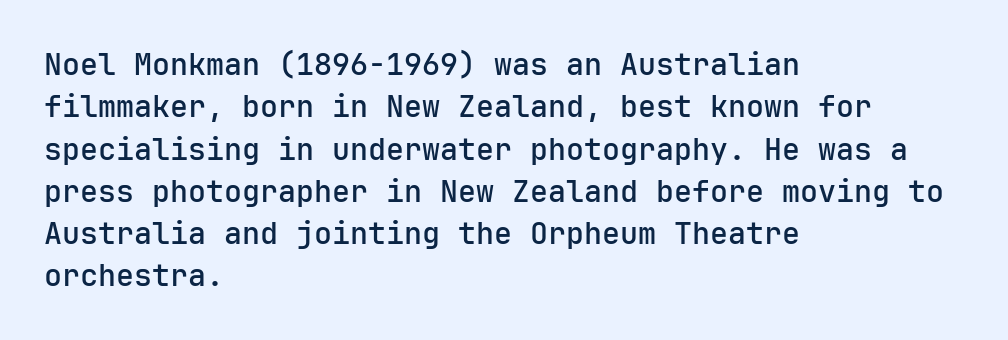
Whoever set this chose a conventional vertical rhythm. Every letter is mildly thick-stroked: semibold rather than bold. Leftover space on each line is placed entirely after the last word. Check the space under the baseline: it is left empty. The tracking reads as untouched default to a designer's eye. It's the straight-up-and-down kind of type.
